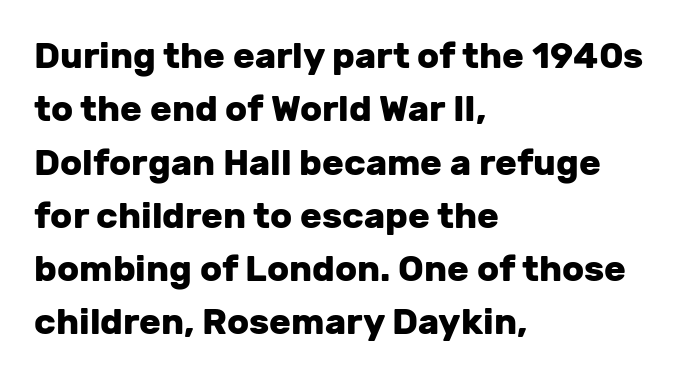
Caption: multi-line text, flush left, ragged right. Each letter keeps its own natural width here, so spacing adapts to shape. Leading: standard. Caption: standard tracking, unaltered. Emphasis by weight is at full strength: bold. Are there feet on the stems? There aren't — it's a sans.
